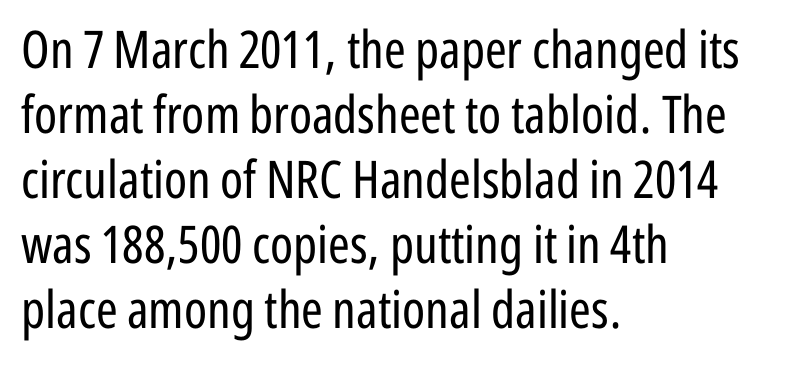
Q: Is the text bold? A: No.
Q: Is the text italic (slanted)? A: No, it is upright.
Q: Is the typeface a serif or a sans-serif typeface? A: Sans-serif.
Q: Is the text underlined? A: No.
Q: How is the paragraph aligned? A: Left-aligned.
Q: Is the spacing between letters normal or unusually wide? A: Normal.
Q: Is the spacing between lines tight, normal or loose? A: Normal.
Q: Width (condensed, normal, or wide)? A: Condensed.
Q: Stroke contrast? A: Low.
Q: x-height? A: Medium.
Q: Monospaced? A: No.
